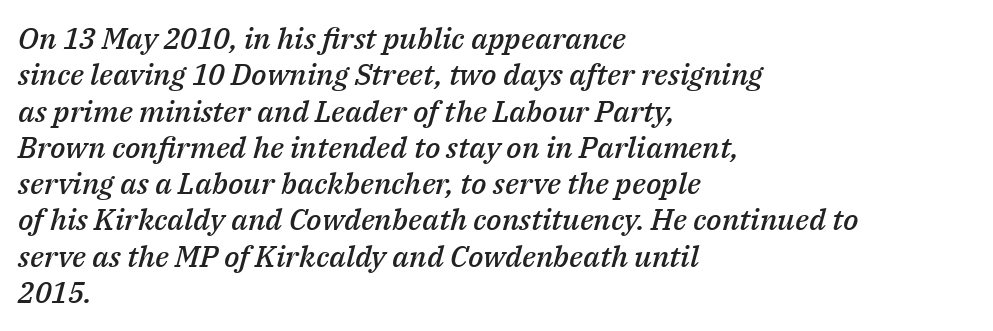
{"italic": "yes", "lean": "right", "slant_degrees": 14, "bold": "semi", "weight": "semibold", "width": "normal", "stroke_contrast": "medium", "x_height": "medium", "monospaced": "no", "underline": "no", "align": "left", "line_spacing_ratio": 1.21, "letter_spacing": "normal", "letter_spacing_em": 0.0, "glyph_px": 30}
